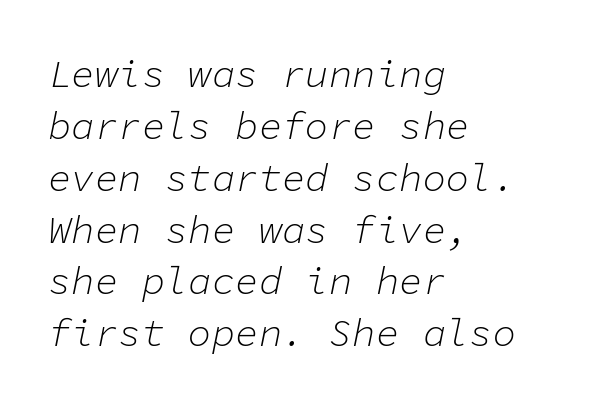
Q: Is the text bold? A: No.
Q: Is the text italic (slanted)? A: Yes, it leans right by about 11 degrees.
Q: Is the text underlined? A: No.
Q: How is the paragraph aligned? A: Left-aligned.
Q: Is the spacing between letters normal or unusually wide? A: Normal.
Q: Is the spacing between lines tight, normal or loose? A: Normal.
Q: Width (condensed, normal, or wide)? A: Normal.
Q: Stroke contrast? A: Low.
Q: x-height? A: Medium.
Q: Monospaced? A: Yes.
